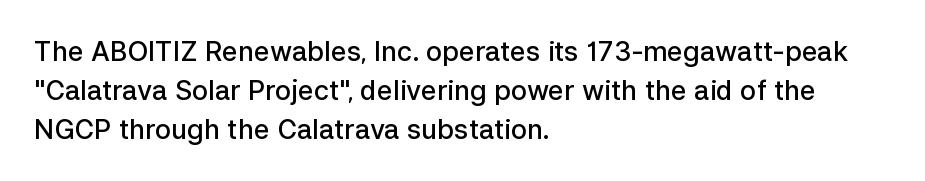
{"italic": "no", "bold": "semi", "underline": "no", "align": "left", "line_spacing": "normal", "line_spacing_ratio": 1.45, "letter_spacing": "normal", "letter_spacing_em": 0.0, "glyph_px": 27}
